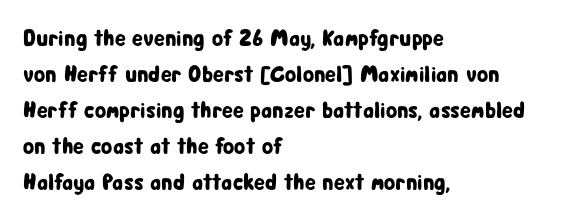
Q: Is the text italic (slanted)? A: No, it is upright.
Q: Is the text underlined? A: No.
Q: How is the paragraph aligned? A: Left-aligned.
Q: Is the spacing between letters normal or unusually wide? A: Normal.
Q: Is the spacing between lines tight, normal or loose? A: Normal.
